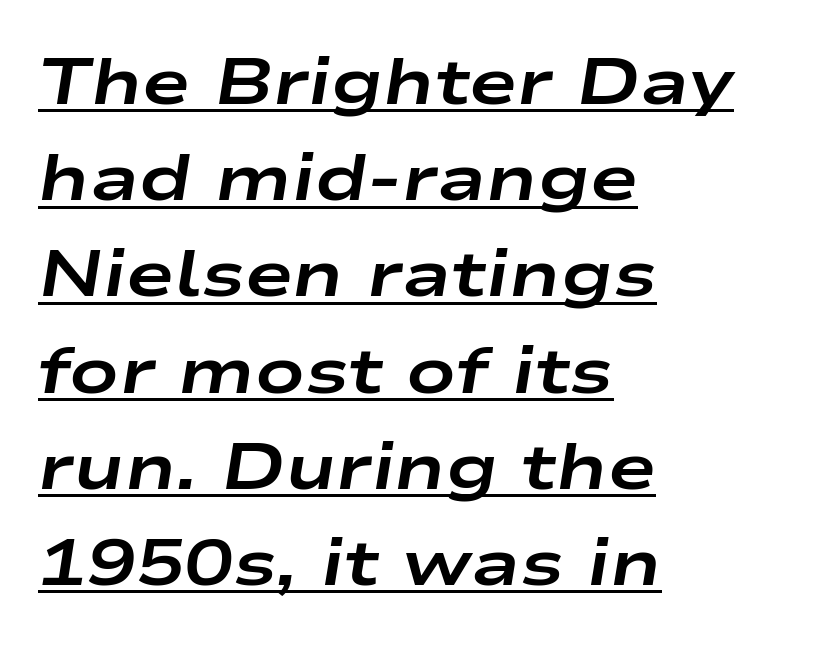
Q: Is the text bold? A: Yes.
Q: Is the text italic (slanted)? A: Yes, it leans right by about 9 degrees.
Q: Is the text underlined? A: Yes.
Q: How is the paragraph aligned? A: Left-aligned.
Q: Is the spacing between letters normal or unusually wide? A: Normal.
Q: Is the spacing between lines tight, normal or loose? A: Normal.
Q: Width (condensed, normal, or wide)? A: Wide.
Q: Stroke contrast? A: Low.
Q: x-height? A: Medium.
Q: Monospaced? A: No.
